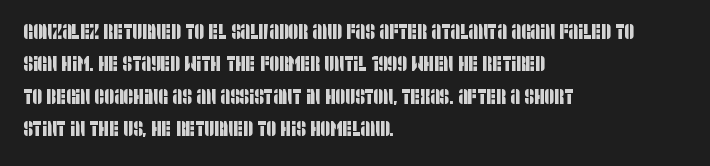
Type without underlining. Left-aligned paragraph, ragged on the right. Words appear dense and cohesive because spacing is normal. The rows are spaced the way most documents space them.
